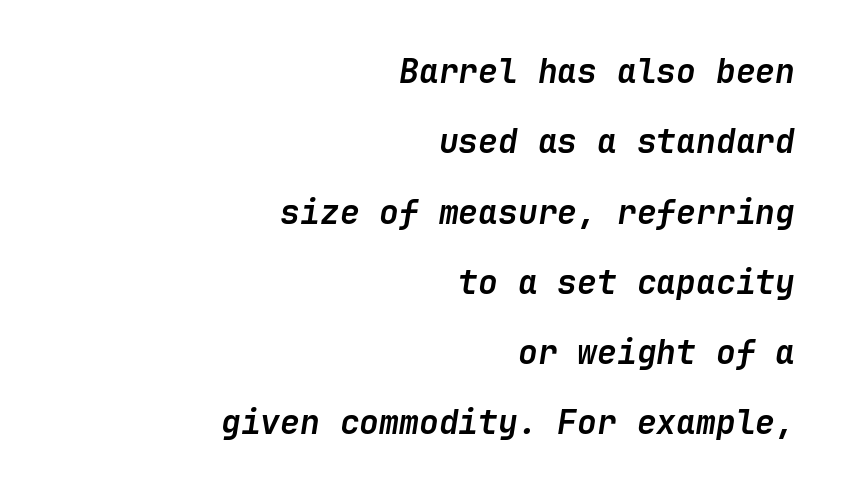
Q: Is the text bold? A: Yes.
Q: Is the text italic (slanted)? A: Yes, it leans right by about 9 degrees.
Q: Is the text underlined? A: No.
Q: How is the paragraph aligned? A: Right-aligned.
Q: Is the spacing between letters normal or unusually wide? A: Normal.
Q: Is the spacing between lines tight, normal or loose? A: Loose.
Q: Width (condensed, normal, or wide)? A: Normal.
Q: Stroke contrast? A: Low.
Q: x-height? A: Medium.
